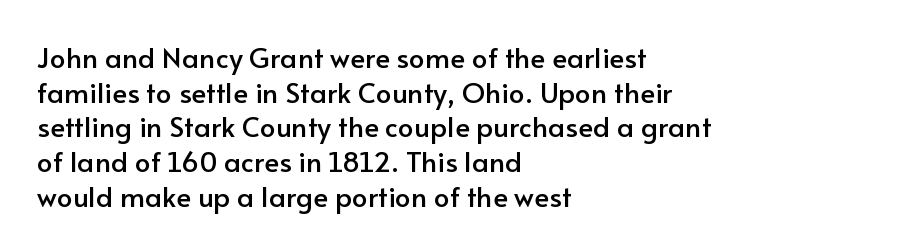
Glance below the letters and you will spot only blank space. Serifs: no, the terminals of the letterforms are clean. Nope, not italic — everything's standing straight. The face used here is proportionally spaced, like ordinary book or web type. Observe the ordinary spacing: letters are neighbours, not strangers.
